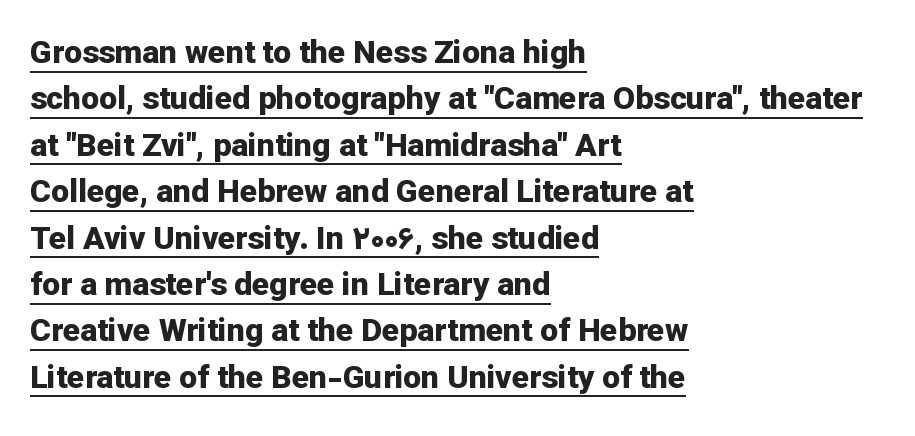
This is sans-serif lettering, the kind often seen on screens and signage. A normal amount of white space separates one row of letters from the next. Emphasis is given by a line drawn under the lettering. The paragraph has a hard left edge and a soft right edge. Plenty of ink on the page — the face is bold.
